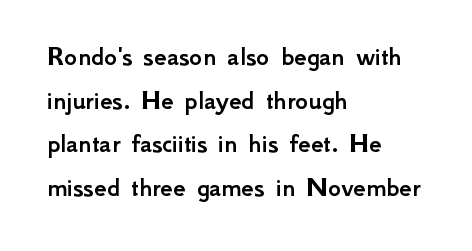
Q: Is the text italic (slanted)? A: No, it is upright.
Q: Is the typeface a serif or a sans-serif typeface? A: Sans-serif.
Q: Is the text underlined? A: No.
Q: How is the paragraph aligned? A: Left-aligned.
Q: Is the spacing between letters normal or unusually wide? A: Normal.
Q: Is the spacing between lines tight, normal or loose? A: Normal.
Q: Width (condensed, normal, or wide)? A: Normal.
Q: Stroke contrast? A: Low.
Q: x-height? A: Small.
Q: Monospaced? A: No.
